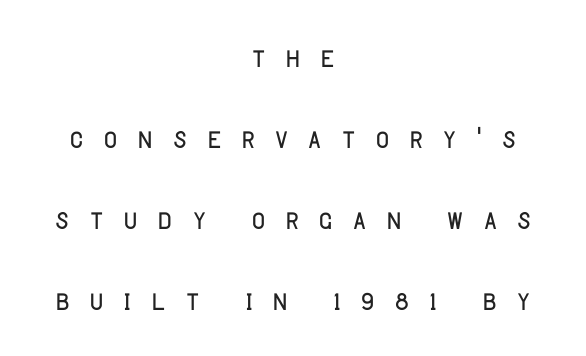
Q: Is the text bold? A: No.
Q: Is the text italic (slanted)? A: No, it is upright.
Q: Is the typeface a serif or a sans-serif typeface? A: Sans-serif.
Q: Is the text underlined? A: No.
Q: How is the paragraph aligned? A: Centered.
Q: Is the spacing between letters normal or unusually wide? A: Unusually wide.
Q: Is the spacing between lines tight, normal or loose? A: Loose.
Q: Width (condensed, normal, or wide)? A: Normal.
Q: Stroke contrast? A: Low.
Q: x-height? A: Large.
Q: Monospaced? A: No.
